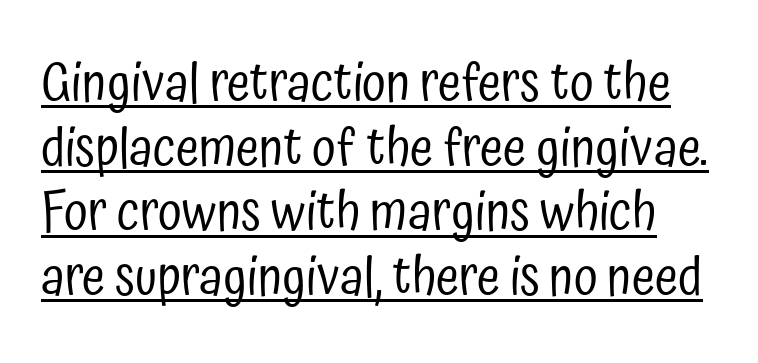
Q: Is the text bold? A: No.
Q: Is the text italic (slanted)? A: No, it is upright.
Q: Is the typeface a serif or a sans-serif typeface? A: Sans-serif.
Q: Is the text underlined? A: Yes.
Q: Is the spacing between letters normal or unusually wide? A: Normal.
Q: Width (condensed, normal, or wide)? A: Condensed.
Q: Stroke contrast? A: Low.
Q: x-height? A: Medium.
Q: Monospaced? A: No.
